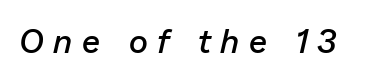
{"italic": "yes", "lean": "right", "slant_degrees": 13, "bold": "semi", "weight": "semibold", "width": "normal", "stroke_contrast": "low", "x_height": "medium", "monospaced": "no", "underline": "no", "letter_spacing": "wide", "letter_spacing_em": 0.29, "glyph_px": 33}
